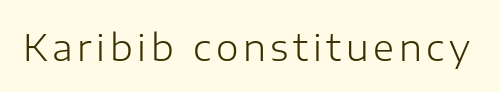
Q: Is the text bold? A: No.
Q: Is the text italic (slanted)? A: No, it is upright.
Q: Is the typeface a serif or a sans-serif typeface? A: Sans-serif.
Q: Is the text underlined? A: No.
Q: Width (condensed, normal, or wide)? A: Normal.
Q: Stroke contrast? A: Low.
Q: x-height? A: Medium.
Q: Monospaced? A: No.
